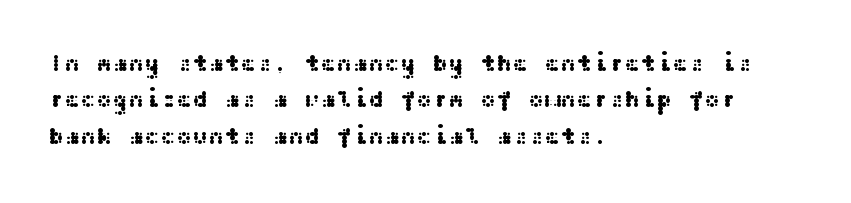
A normal amount of white space separates one row of letters from the next. Is there any slant? The stems are plumb. Nobody touched the tracking dial on this one. Quick note: underline off.
